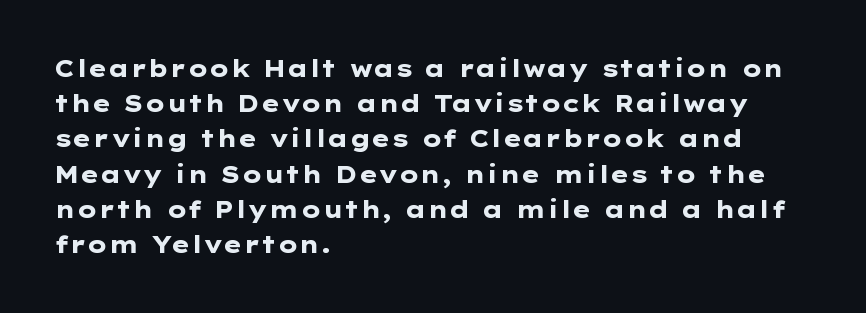
Each new line begins a customary step beneath the previous one. This rendering leaves character spacing at its baseline value. The lettering stays uniformly vertical, giving the passage a roman look. This rendering features lettering with no underline. A student would call this left alignment; a typographer would say flush left, rag right. Is the type bold? Yes — the strokes are clearly thick and heavy.
